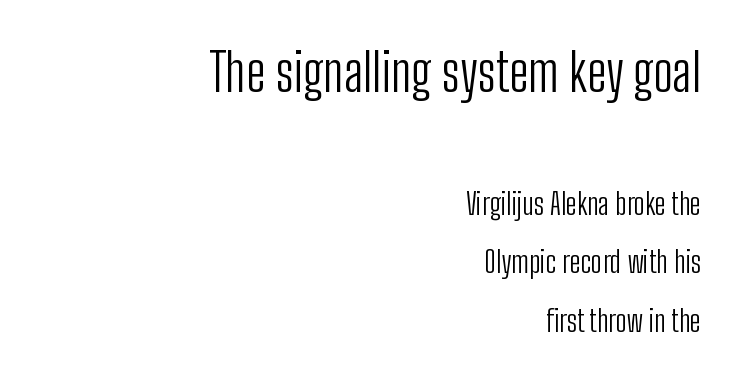
{"serif": "no", "italic": "no", "bold": "no", "weight": "light", "width": "condensed", "stroke_contrast": "low", "x_height": "medium", "monospaced": "no", "underline": "no", "align": "right", "line_spacing": "loose", "line_spacing_ratio": 1.95, "letter_spacing": "normal", "letter_spacing_em": 0.0, "larger_block": "first", "size_ratio": 1.77, "glyph_px": 53}
